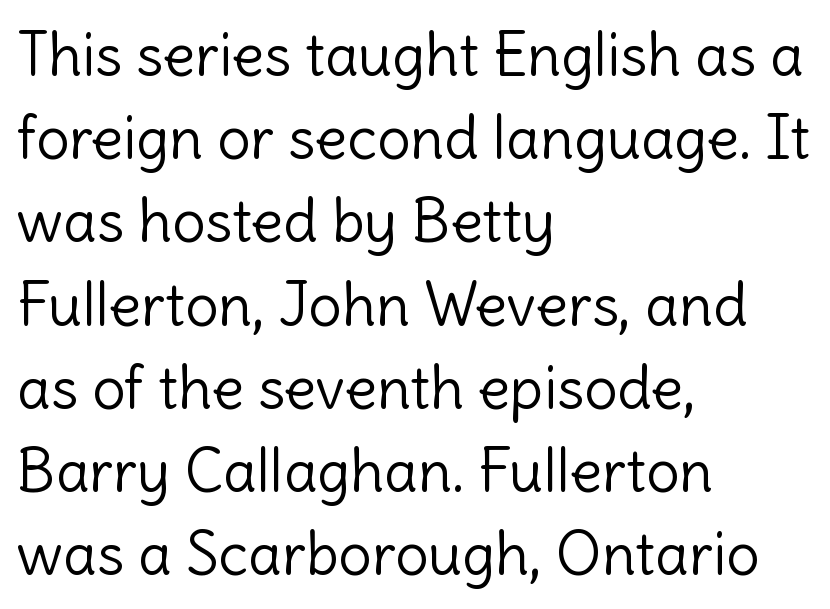
Compared with typical paragraphs, the rows here are spaced about the same. Does the lettering tilt? It doesn't — this is upright. The rendering shows plain stroke endings on the letterforms — a sans-serif design. Weight: in the light-to-regular range. Spacing verdict: proportional, widths tailored to each character. The space beneath each line is pristine and unruled.
